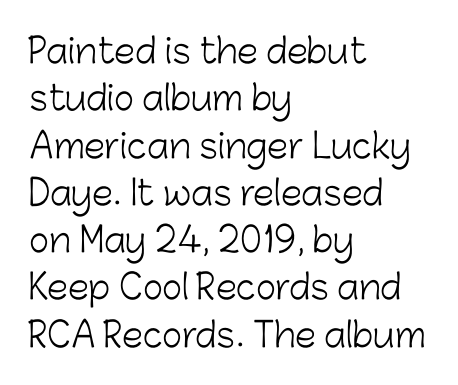
Is there much room between lines? A standard amount, neither cramped nor airy. Is the block centered? No — it sits flush against the left margin. The tracking reads as untouched default to a designer's eye. The type family on display is of the sans-serif kind. This is the regular roman posture of the typeface.
